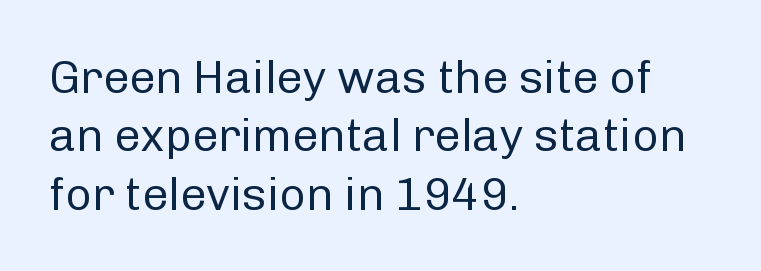
{"serif": "no", "italic": "no", "bold": "no", "weight": "regular", "width": "normal", "stroke_contrast": "low", "x_height": "medium", "monospaced": "no", "underline": "no", "align": "left", "line_spacing": "normal", "line_spacing_ratio": 1.27, "letter_spacing": "normal", "letter_spacing_em": 0.0, "glyph_px": 46}
